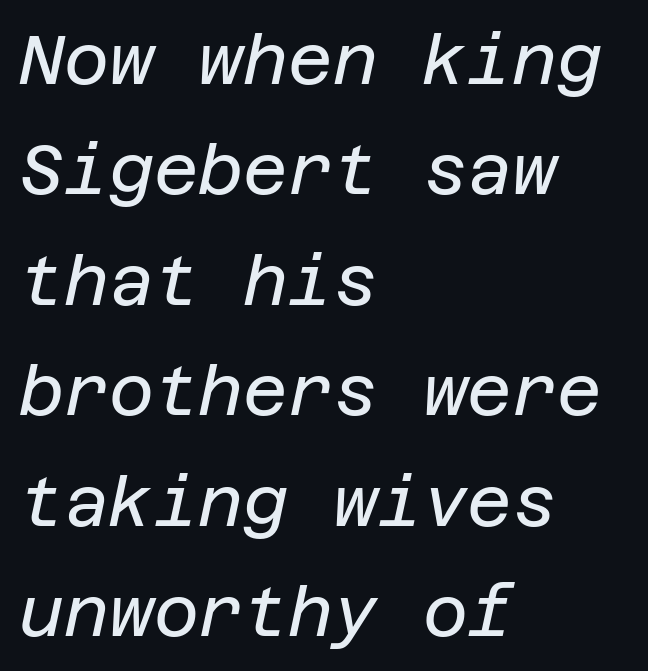
{"italic": "yes", "lean": "right", "slant_degrees": 12, "bold": "no", "weight": "regular", "width": "normal", "stroke_contrast": "low", "x_height": "large", "underline": "no", "align": "left", "line_spacing": "normal", "line_spacing_ratio": 1.6, "letter_spacing": "normal", "letter_spacing_em": 0.0, "glyph_px": 69}
